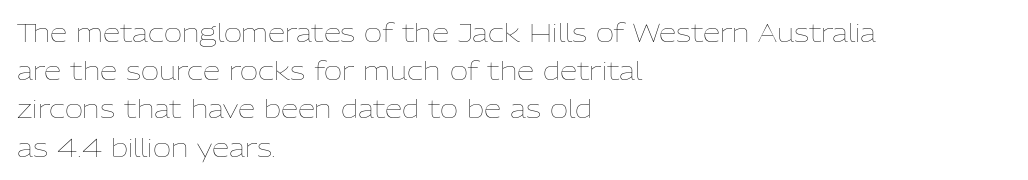
Q: Is the text bold? A: No.
Q: Is the text italic (slanted)? A: No, it is upright.
Q: Is the text underlined? A: No.
Q: How is the paragraph aligned? A: Left-aligned.
Q: Is the spacing between letters normal or unusually wide? A: Normal.
Q: Is the spacing between lines tight, normal or loose? A: Normal.
